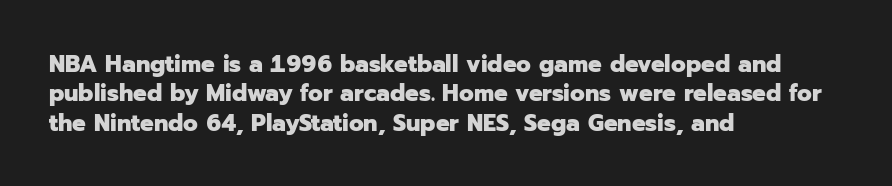
{"italic": "no", "bold": "yes", "underline": "no", "align": "left", "line_spacing_ratio": 1.22, "letter_spacing": "normal", "letter_spacing_em": 0.0, "glyph_px": 24}
